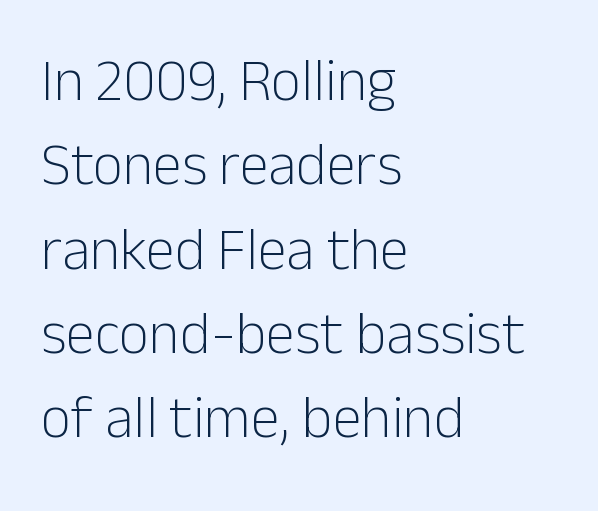
Q: Is the text bold? A: No.
Q: Is the text italic (slanted)? A: No, it is upright.
Q: Is the typeface a serif or a sans-serif typeface? A: Sans-serif.
Q: Is the text underlined? A: No.
Q: How is the paragraph aligned? A: Left-aligned.
Q: Is the spacing between letters normal or unusually wide? A: Normal.
Q: Is the spacing between lines tight, normal or loose? A: Normal.
Q: Width (condensed, normal, or wide)? A: Normal.
Q: Stroke contrast? A: Low.
Q: x-height? A: Medium.
Q: Monospaced? A: No.
